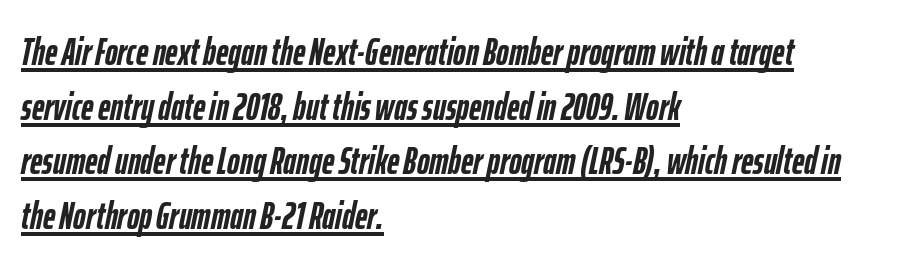
The image shows 38 px semibold, condensed type, italic (leaning right); set left-aligned, normal line spacing (1.44x), normal letter spacing, underlined; low stroke contrast and a medium x-height.
